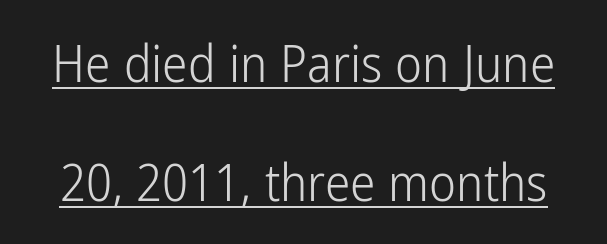
Q: Is the text bold? A: No.
Q: Is the text italic (slanted)? A: No, it is upright.
Q: Is the typeface a serif or a sans-serif typeface? A: Sans-serif.
Q: Is the text underlined? A: Yes.
Q: Is the spacing between letters normal or unusually wide? A: Normal.
Q: Is the spacing between lines tight, normal or loose? A: Loose.
Q: Width (condensed, normal, or wide)? A: Condensed.
Q: Stroke contrast? A: Low.
Q: x-height? A: Medium.
Q: Monospaced? A: No.
